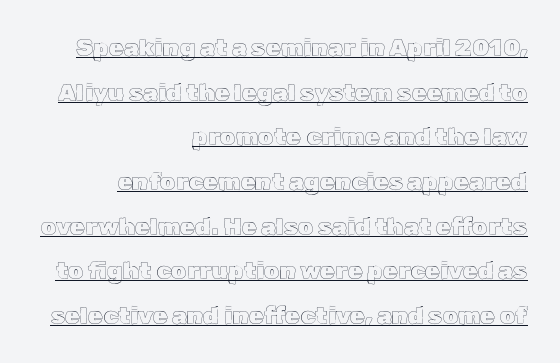
Q: Is the text italic (slanted)? A: No, it is upright.
Q: Is the text underlined? A: Yes.
Q: How is the paragraph aligned? A: Right-aligned.
Q: Is the spacing between letters normal or unusually wide? A: Normal.
